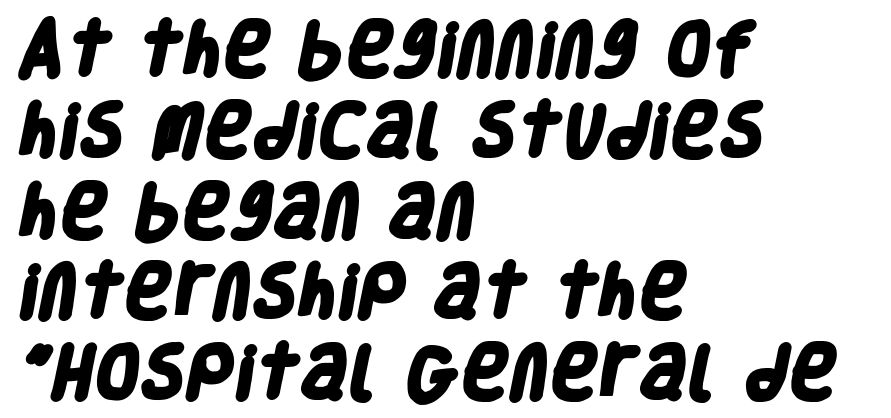
Q: Is the text bold? A: Yes.
Q: Is the typeface a serif or a sans-serif typeface? A: Sans-serif.
Q: Is the text underlined? A: No.
Q: How is the paragraph aligned? A: Left-aligned.
Q: Is the spacing between letters normal or unusually wide? A: Normal.
Q: Is the spacing between lines tight, normal or loose? A: Normal.
Q: Width (condensed, normal, or wide)? A: Condensed.
Q: Stroke contrast? A: Low.
Q: x-height? A: Large.
Q: Monospaced? A: No.
